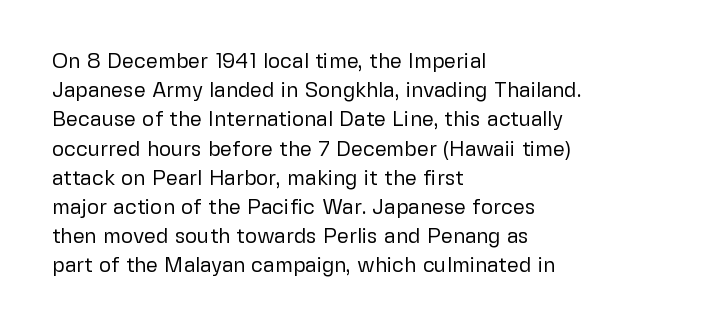
The image shows 21 px text type, upright; set left-aligned, normal line spacing (1.39x), normal letter spacing, not underlined.
